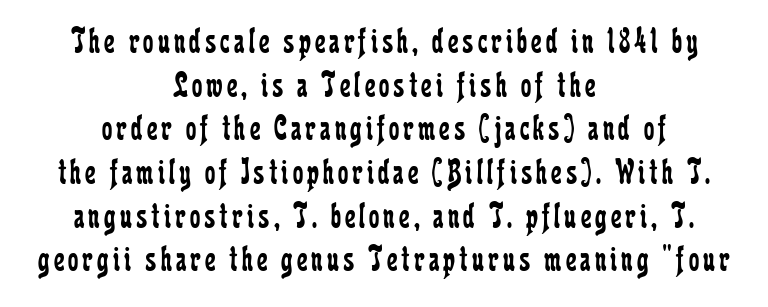
Q: Is the text bold? A: No.
Q: Is the text italic (slanted)? A: No, it is upright.
Q: Is the typeface a serif or a sans-serif typeface? A: Serif.
Q: Is the text underlined? A: No.
Q: How is the paragraph aligned? A: Centered.
Q: Width (condensed, normal, or wide)? A: Condensed.
Q: Stroke contrast? A: Low.
Q: x-height? A: Medium.
Q: Monospaced? A: No.
